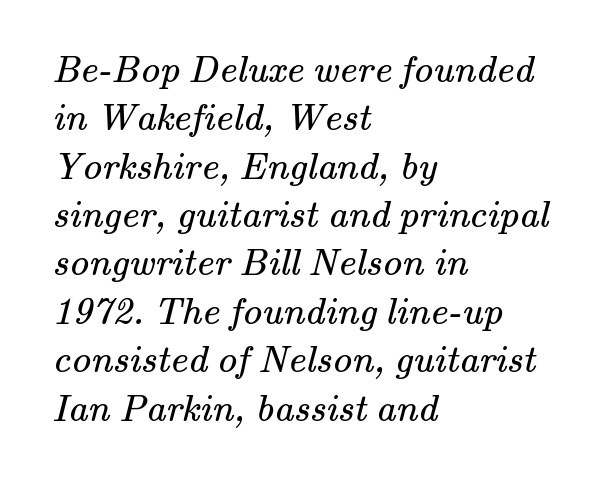
The typeface chosen for these lines features serifs. Visually the block forms a straight wall on the left and a jagged coastline on the right. Stroke mass is kept to a normal reading level or below. The face used here is proportionally spaced, like ordinary book or web type.
